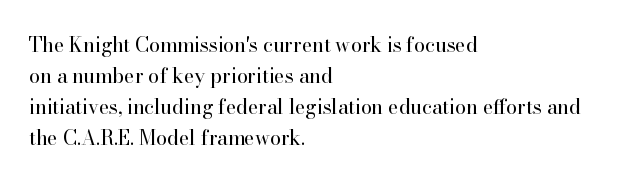
{"italic": "no", "bold": "no", "underline": "no", "align": "left", "line_spacing": "normal", "line_spacing_ratio": 1.55, "letter_spacing": "normal", "letter_spacing_em": 0.0, "glyph_px": 20}
